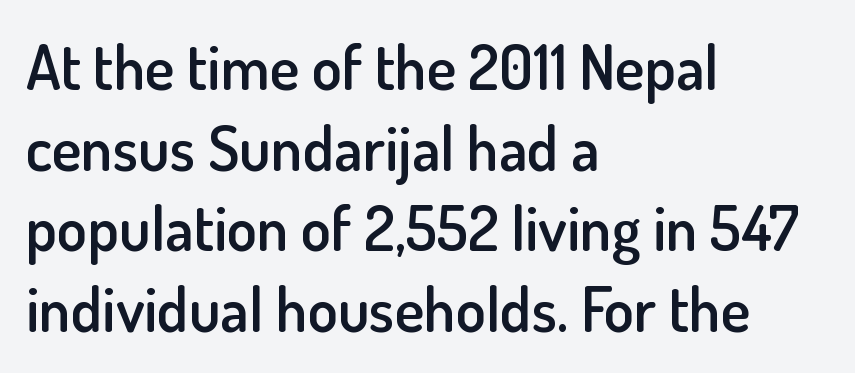
Underlining? Definitely not there. This is roman type, the default non-slanted kind. Examine the stroke ends and you'll find no serifs. The font is running at a semibold setting, under full bold. Summary of vertical rhythm: regular, with standard interline spacing. All the whitespace from short lines collects on the right.
